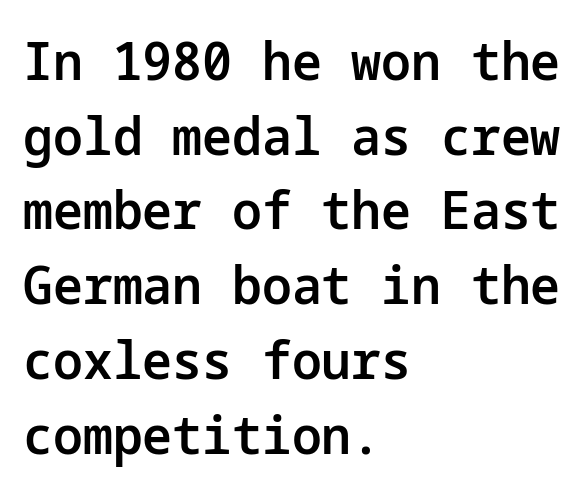
The image shows 53 px semibold sans-serif type, upright; set left-aligned, normal line spacing (1.41x), normal letter spacing, not underlined; low stroke contrast and a medium x-height.
